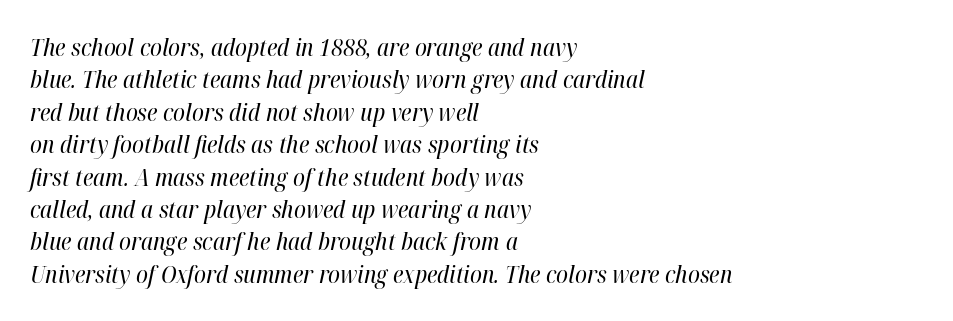
Compared with ordinary roman type, these characters are visibly tilted. The characters are drawn with everyday or finer stroke widths. Reading down the block, your eye returns to a fixed left position each line. Words appear dense and cohesive because spacing is normal. Evenly set lines give the paragraph a standard silhouette.
